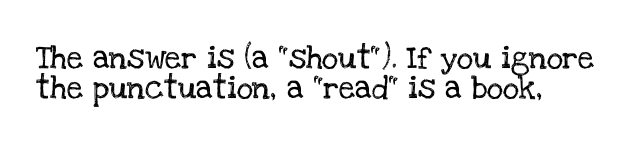
Short note: letters normally spaced. Nobody drew a line under any word here. Posture: vertical. A typesetter would call this leading conventional body-copy spacing.
